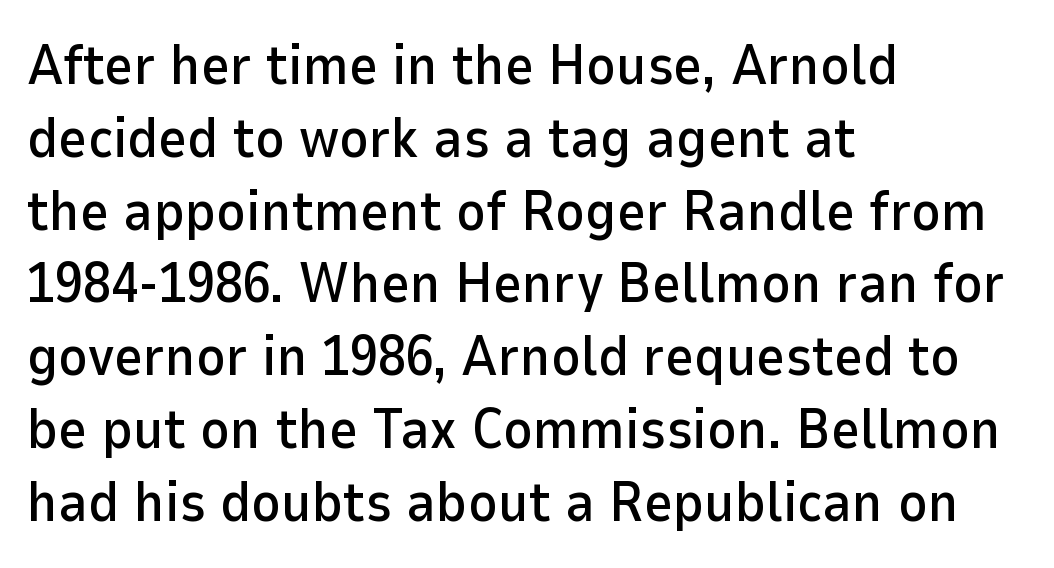
Q: Is the text italic (slanted)? A: No, it is upright.
Q: Is the typeface a serif or a sans-serif typeface? A: Sans-serif.
Q: Is the text underlined? A: No.
Q: How is the paragraph aligned? A: Left-aligned.
Q: Is the spacing between letters normal or unusually wide? A: Normal.
Q: Is the spacing between lines tight, normal or loose? A: Normal.
Q: Width (condensed, normal, or wide)? A: Normal.
Q: Stroke contrast? A: Low.
Q: x-height? A: Medium.
Q: Monospaced? A: No.
